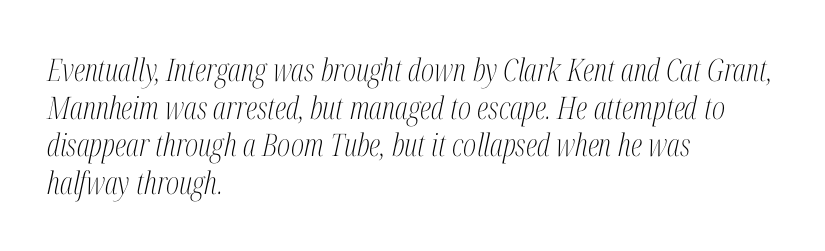
{"serif": "yes", "italic": "yes", "lean": "right", "slant_degrees": 12, "bold": "no", "weight": "light", "width": "condensed", "stroke_contrast": "medium", "x_height": "medium", "monospaced": "no", "underline": "no", "align": "left", "line_spacing_ratio": 1.21, "letter_spacing": "normal", "letter_spacing_em": 0.0, "glyph_px": 31}
